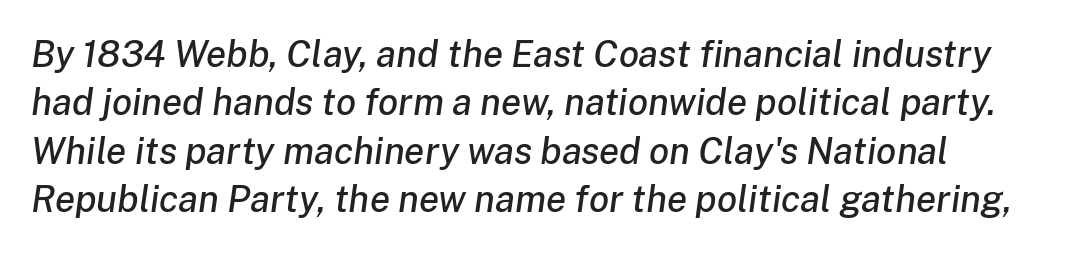
Q: Is the text italic (slanted)? A: Yes, it leans right by about 8 degrees.
Q: Is the text underlined? A: No.
Q: Is the spacing between letters normal or unusually wide? A: Normal.
Q: Is the spacing between lines tight, normal or loose? A: Normal.
Q: Width (condensed, normal, or wide)? A: Normal.
Q: Stroke contrast? A: Low.
Q: x-height? A: Medium.
Q: Monospaced? A: No.
